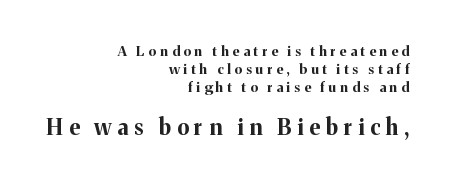
The image shows 22 px bold type, upright; set right-aligned, normal line spacing (1.28x), unusually wide letter spacing (+0.27 em), not underlined; the second (bottom) block is 1.57x larger.
